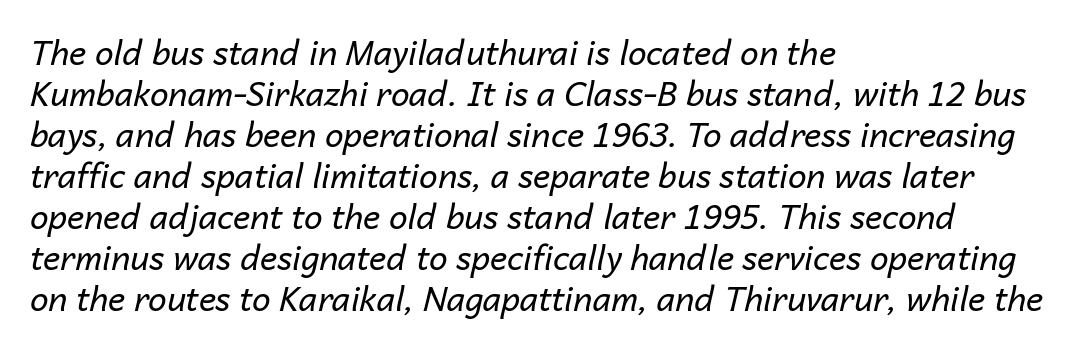
{"italic": "yes", "lean": "right", "slant_degrees": 14, "bold": "no", "weight": "regular", "width": "normal", "stroke_contrast": "low", "x_height": "medium", "monospaced": "no", "underline": "no", "align": "left", "line_spacing_ratio": 1.24, "letter_spacing": "normal", "letter_spacing_em": 0.0, "glyph_px": 33}
